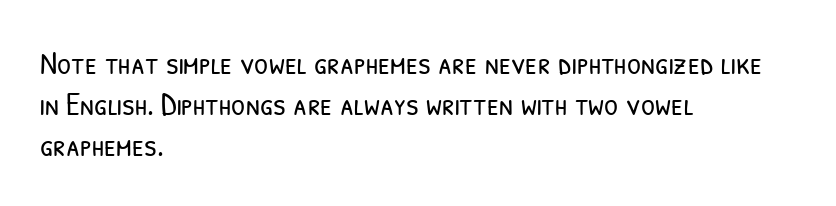
Baseline-to-baseline distance is the conventional proportion of letter height. A bare baseline throughout the passage. Proportional: the letters do not fall into vertical columns. The face used here is rendered with its standard letterfit. Each letter's strokes conclude bluntly, with no projecting serifs. Weight: in the light-to-regular range.
